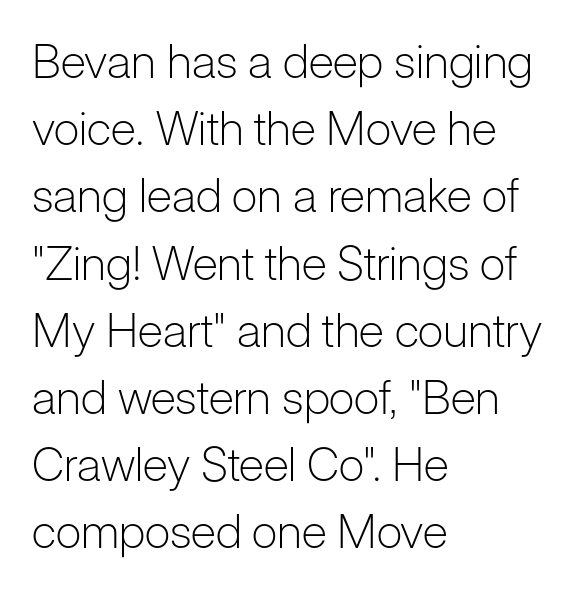
The image shows 47 px light sans-serif type, upright; set left-aligned, normal line spacing (1.43x), normal letter spacing, not underlined; low stroke contrast and a medium x-height.
